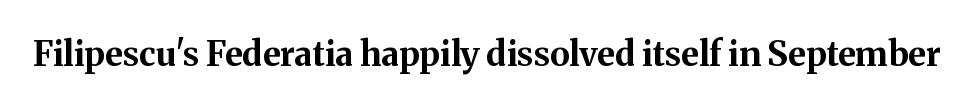
The image shows 34 px bold serif type, upright; set normal letter spacing, not underlined; medium stroke contrast and a medium x-height.
